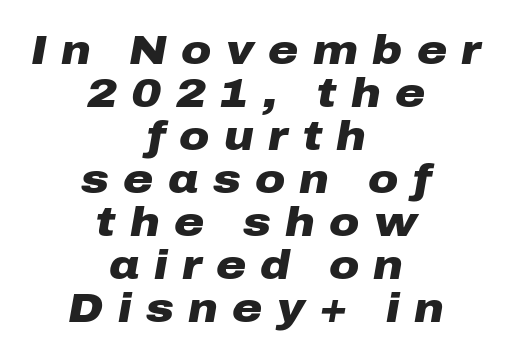
The image shows 41 px heavy, wide type, italic (leaning right); set centered, tight line spacing (1.05x), unusually wide letter spacing (+0.35 em), not underlined; low stroke contrast and a medium x-height.
